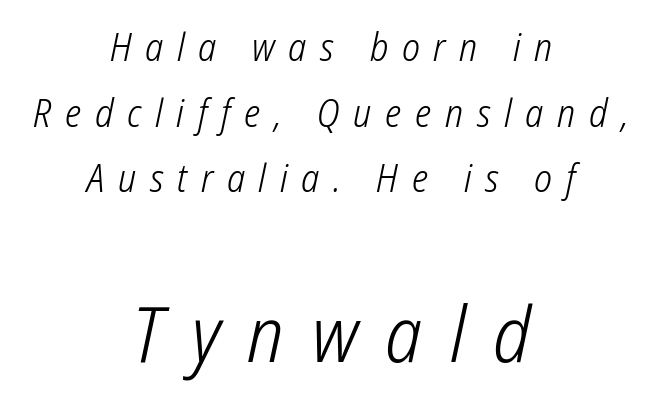
Q: Is the text bold? A: No.
Q: Is the typeface a serif or a sans-serif typeface? A: Sans-serif.
Q: Is the text underlined? A: No.
Q: How is the paragraph aligned? A: Centered.
Q: Is the spacing between letters normal or unusually wide? A: Unusually wide.
Q: Which block of text is set in a larger size, the first (top) or the second (bottom)? A: The second (bottom) one.
Q: Width (condensed, normal, or wide)? A: Condensed.
Q: Stroke contrast? A: Low.
Q: x-height? A: Medium.
Q: Monospaced? A: No.
